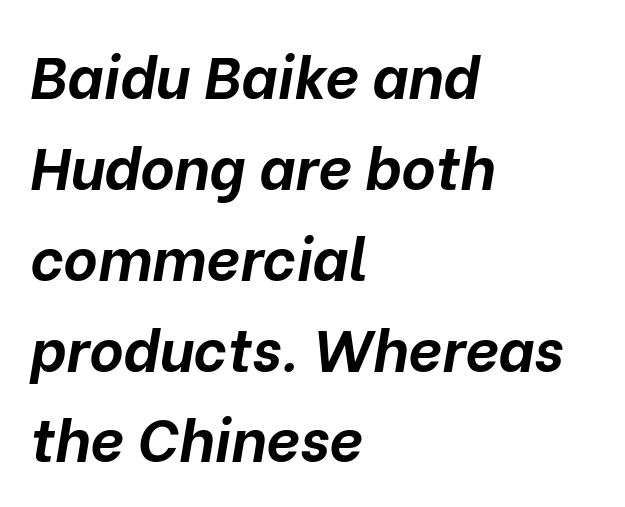
Q: Is the text bold? A: Yes.
Q: Is the text italic (slanted)? A: Yes, it leans right by about 10 degrees.
Q: Is the text underlined? A: No.
Q: How is the paragraph aligned? A: Left-aligned.
Q: Is the spacing between letters normal or unusually wide? A: Normal.
Q: Is the spacing between lines tight, normal or loose? A: Normal.
Q: Width (condensed, normal, or wide)? A: Normal.
Q: Stroke contrast? A: Low.
Q: x-height? A: Medium.
Q: Monospaced? A: No.
